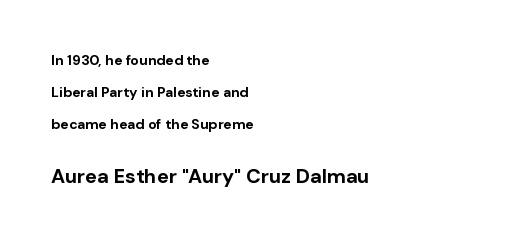
Q: Is the text bold? A: Yes.
Q: Is the text italic (slanted)? A: No, it is upright.
Q: Is the text underlined? A: No.
Q: How is the paragraph aligned? A: Left-aligned.
Q: Is the spacing between letters normal or unusually wide? A: Normal.
Q: Is the spacing between lines tight, normal or loose? A: Loose.
Q: Which block of text is set in a larger size, the first (top) or the second (bottom)? A: The second (bottom) one.
